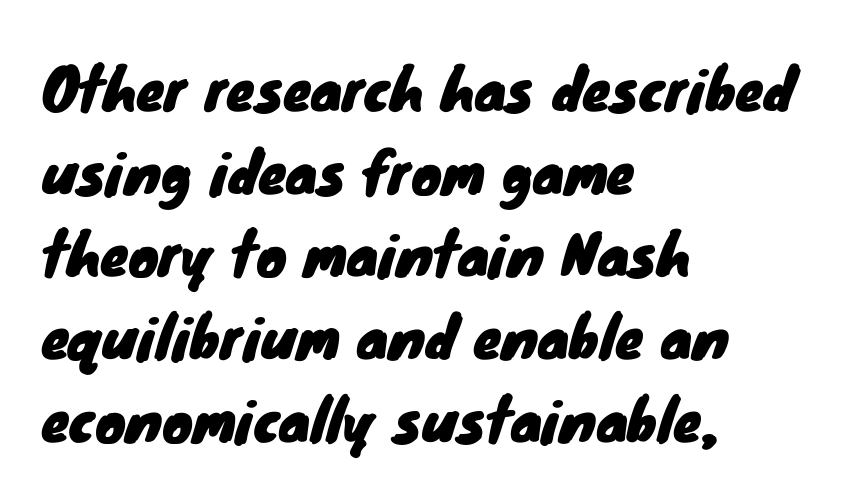
{"serif": "no", "width": "normal", "stroke_contrast": "low", "x_height": "small", "monospaced": "no", "underline": "no", "align": "left", "line_spacing": "normal", "line_spacing_ratio": 1.45, "letter_spacing": "normal", "letter_spacing_em": 0.0, "glyph_px": 57}
